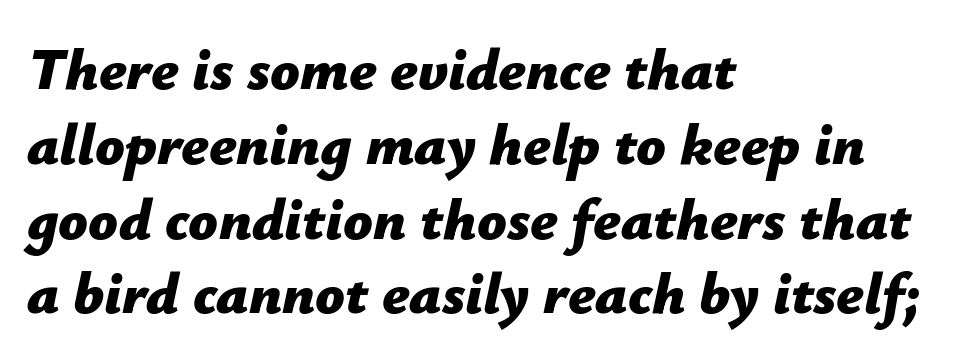
Is the block centered? No — it sits flush against the left margin. The letters are bold, with thick, heavy strokes. You can tell it's italic because the verticals aren't actually vertical. Is the letter spacing exaggerated? No — it looks like the ordinary default.
